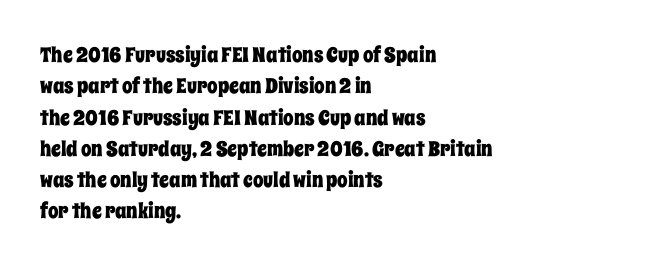
Q: Is the text italic (slanted)? A: No, it is upright.
Q: Is the text underlined? A: No.
Q: How is the paragraph aligned? A: Left-aligned.
Q: Is the spacing between letters normal or unusually wide? A: Normal.
Q: Is the spacing between lines tight, normal or loose? A: Normal.
